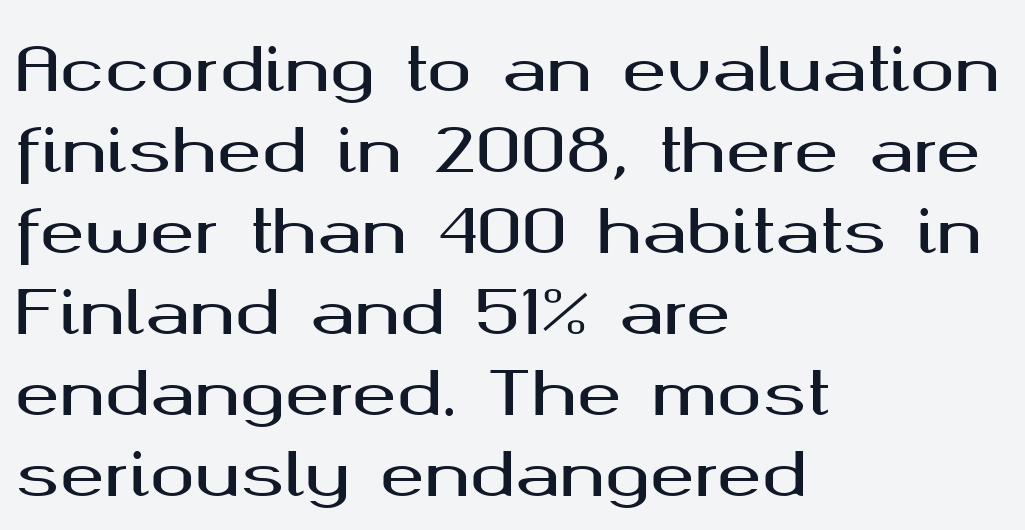
A sans-serif font was chosen for this passage. Any mark beneath the type? The region is blank. Note the varied advance widths — an 'i' is clearly narrower than an 'm'. Vertical strokes here are truly vertical. The letterforms sit shoulder to shoulder at normal distance.
